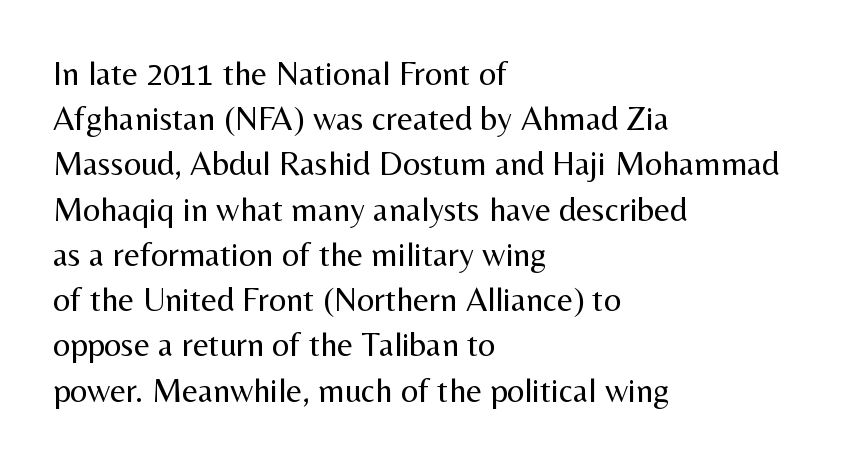
{"serif": "no", "italic": "no", "bold": "no", "weight": "regular", "width": "normal", "stroke_contrast": "medium", "x_height": "medium", "monospaced": "no", "underline": "no", "align": "left", "line_spacing": "normal", "line_spacing_ratio": 1.33, "letter_spacing": "normal", "letter_spacing_em": 0.0, "glyph_px": 34}
